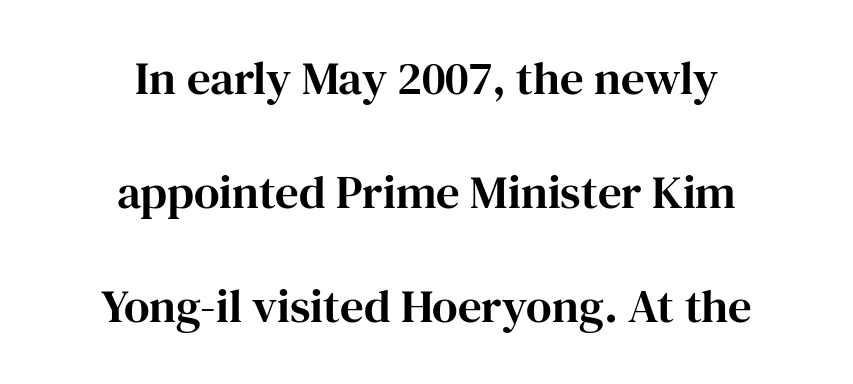
The image shows 47 px serif type, upright; set centered, loose line spacing (2.43x), normal letter spacing, not underlined; high stroke contrast and a medium x-height.
